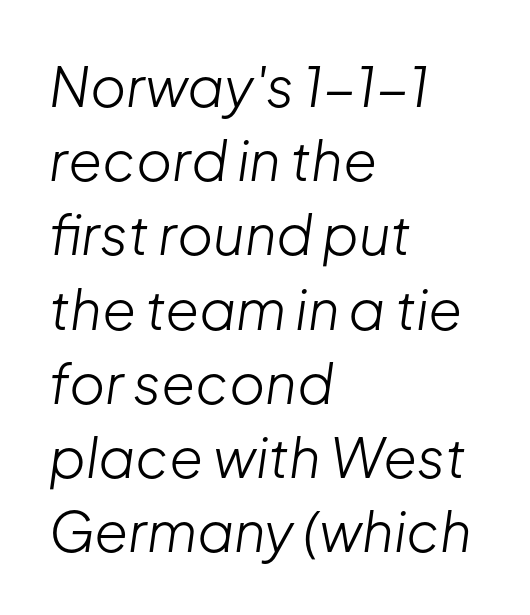
Plain, unruled lines of type. The whole block is typeset with a tilt. The ragged edge is on the right, which tells us the setting is flush left. This sample uses plain, unmodified letter spacing.
